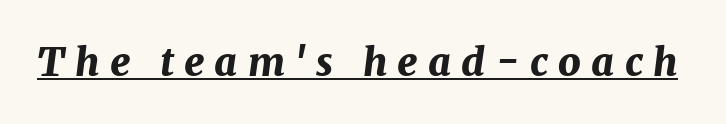
Look at the tracking — it's clearly loosened, letters drifting apart. Looks like someone drew a line under every word here. Each letter keeps its own natural width here, so spacing adapts to shape. Tall strokes in this sample are angled rather than plumb. Strokes here are thick enough to call this a true bold.
